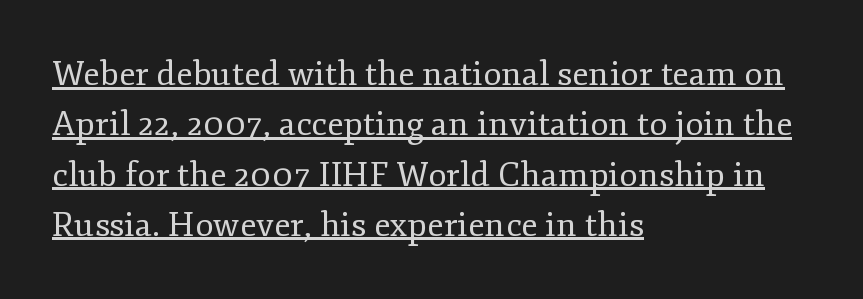
The image shows 34 px regular-weight serif type, upright; set left-aligned, normal line spacing (1.48x), normal letter spacing, underlined; low stroke contrast and a small x-height.
